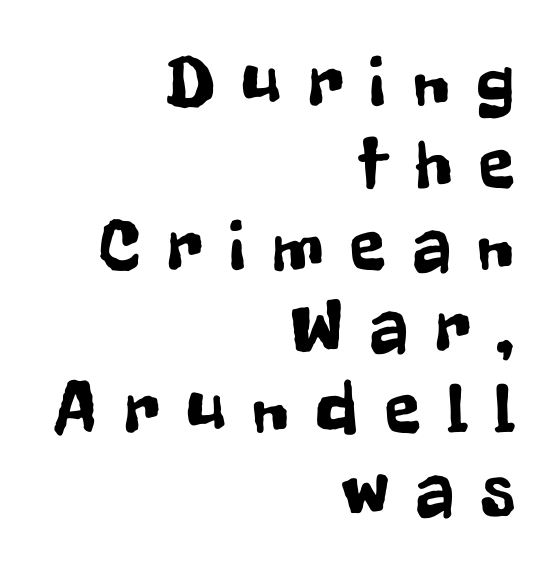
The image shows 73 px condensed sans-serif type, upright; set right-aligned, tight line spacing (1.12x), unusually wide letter spacing (+0.37 em), not underlined; low stroke contrast and a medium x-height.
